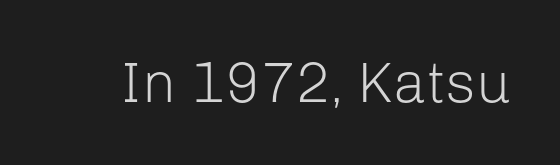
The image shows 57 px light sans-serif type, upright; set normal letter spacing, not underlined; low stroke contrast and a medium x-height.
